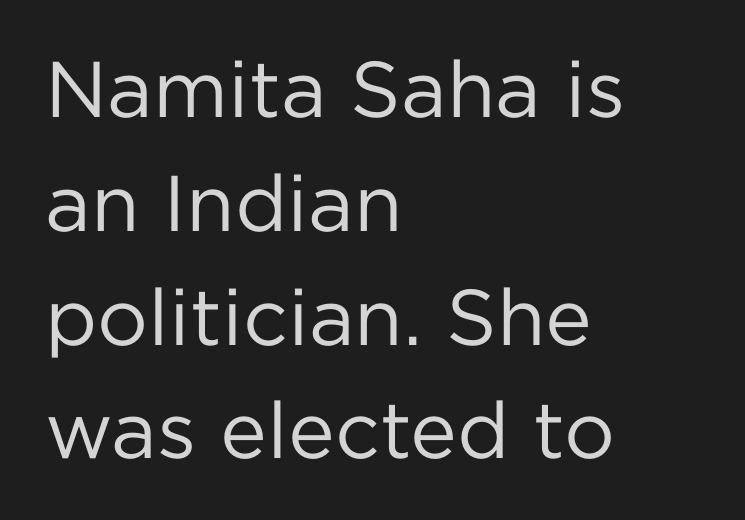
The image shows 79 px regular-weight sans-serif type, upright; set left-aligned, normal line spacing (1.44x), normal letter spacing, not underlined; low stroke contrast and a medium x-height.
